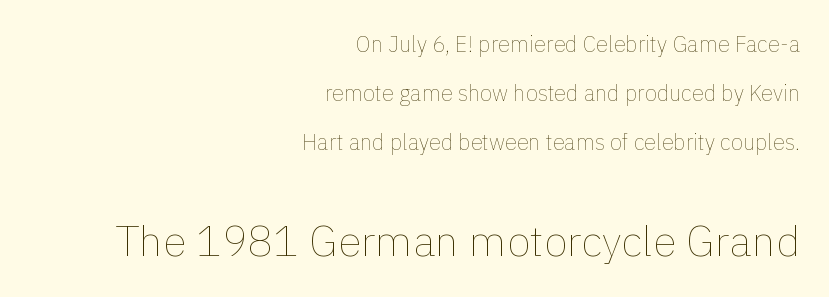
The image shows 43 px thin type, upright; set right-aligned, loose line spacing (2.23x), normal letter spacing, not underlined; the second (bottom) block is 1.95x larger; a medium x-height.
